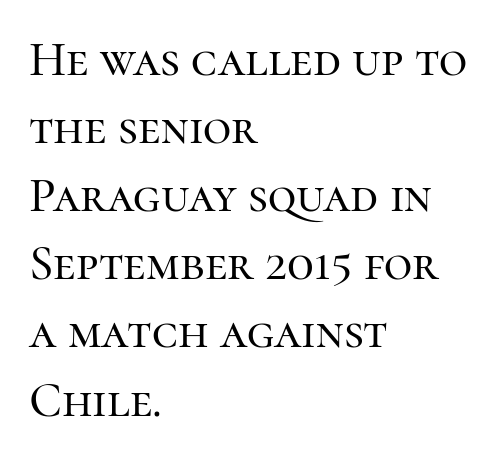
The vertical gap from one line to the next is medium. One-word summary of the alignment: left. Tall strokes in this sample are plumb rather than angled. Do the characters align in a grid? No, the font is proportional. The type family on display is of the serif kind.
